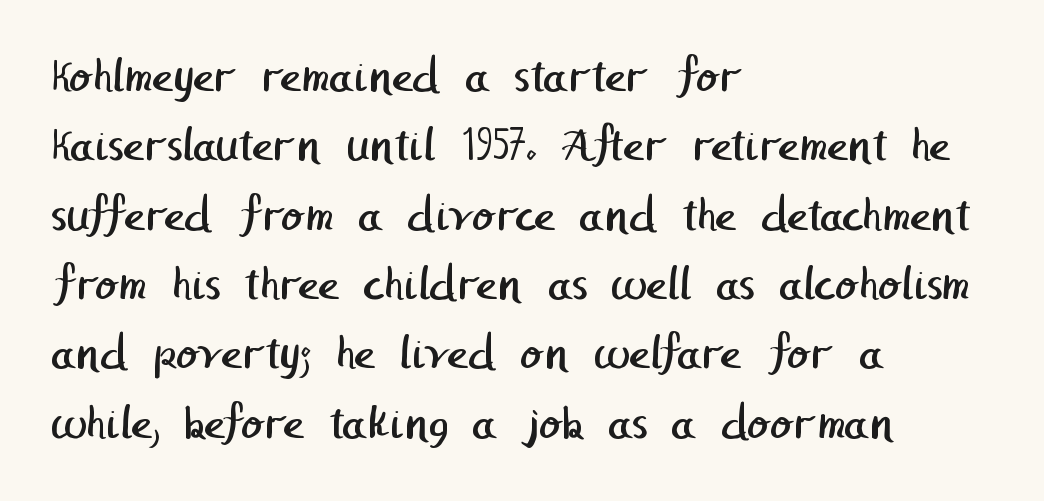
No feet cap the strokes, marking this as sans-serif type. The rendering keeps characters at their native spacing. Every row of glyphs begins at an identical x-position on the left. Baseline-to-baseline distance is the conventional proportion of letter height. The strokes carry an ordinary text weight at most.
